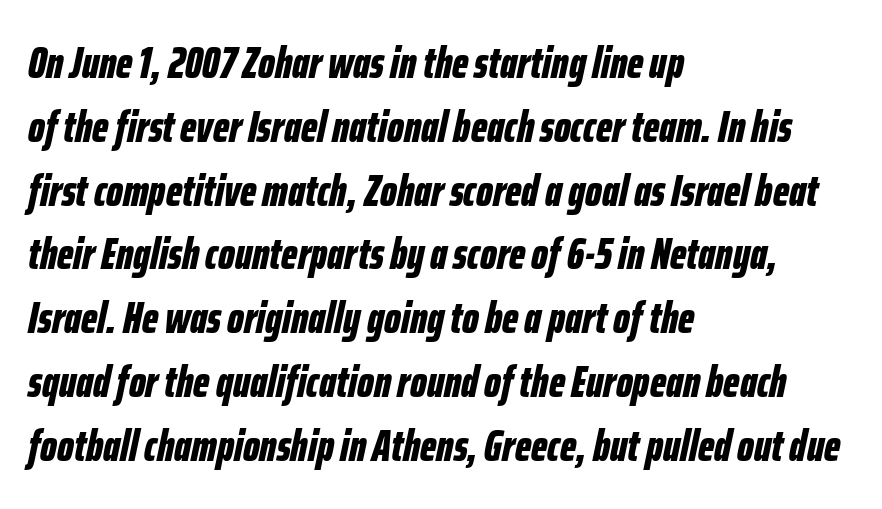
{"italic": "yes", "lean": "right", "slant_degrees": 12, "bold": "yes", "weight": "bold", "width": "condensed", "stroke_contrast": "low", "x_height": "medium", "monospaced": "no", "underline": "no", "align": "left", "line_spacing": "normal", "line_spacing_ratio": 1.45, "letter_spacing": "normal", "letter_spacing_em": 0.0, "glyph_px": 44}
